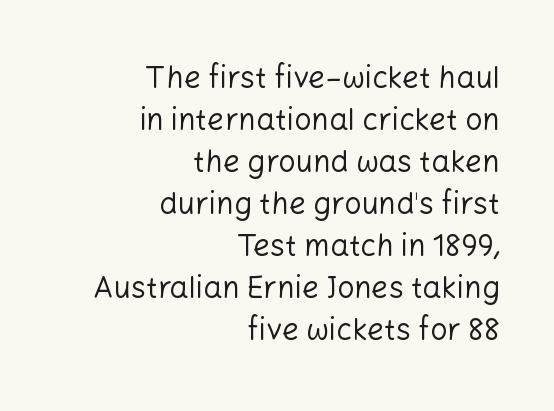
Q: Is the text bold? A: No.
Q: Is the text italic (slanted)? A: No, it is upright.
Q: Is the typeface a serif or a sans-serif typeface? A: Sans-serif.
Q: Is the text underlined? A: No.
Q: How is the paragraph aligned? A: Right-aligned.
Q: Is the spacing between letters normal or unusually wide? A: Normal.
Q: Is the spacing between lines tight, normal or loose? A: Normal.
Q: Width (condensed, normal, or wide)? A: Normal.
Q: Stroke contrast? A: Low.
Q: x-height? A: Medium.
Q: Monospaced? A: No.
